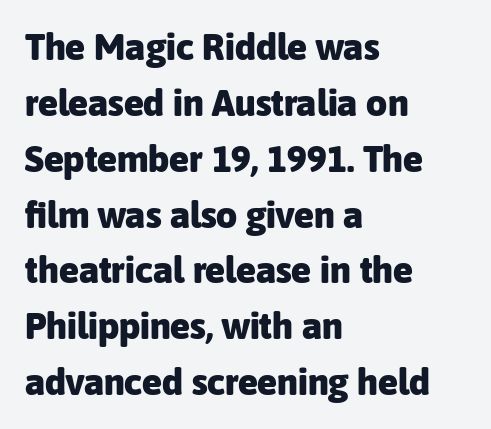
The image shows 37 px heavy sans-serif type, upright; set left-aligned, normal line spacing (1.51x), normal letter spacing, not underlined; low stroke contrast and a medium x-height.
